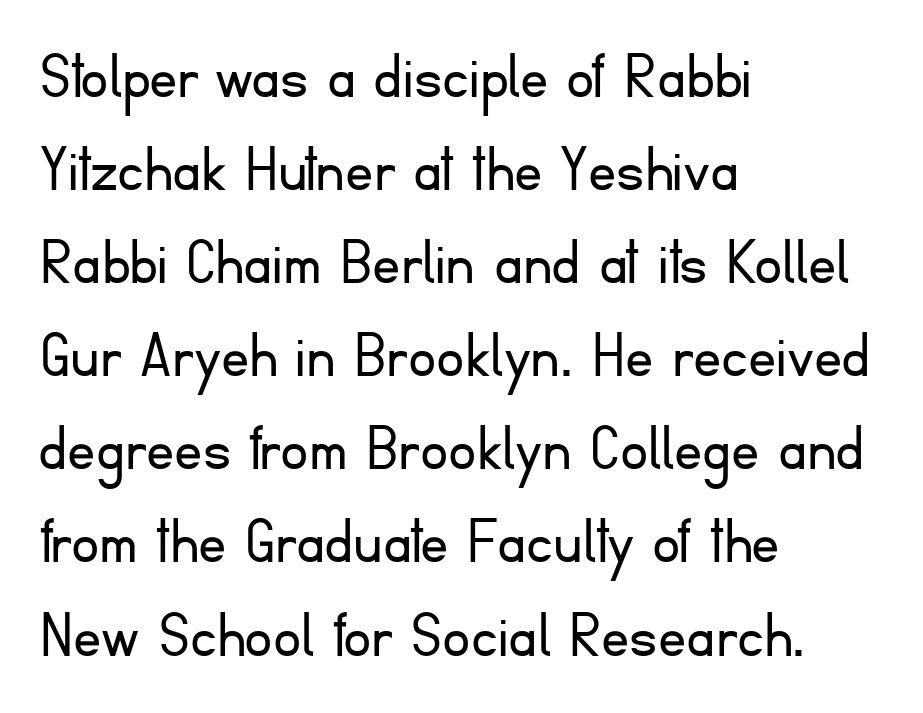
The gap between lines stays unmarked. Italic: no, the glyphs are upright roman. These lines stack with their left ends in a neat column. The tracking reads as untouched default to a designer's eye. Think of a printed novel: that variable character pitch is what you see here. Is the type heavy? It reads as light-to-regular instead.
